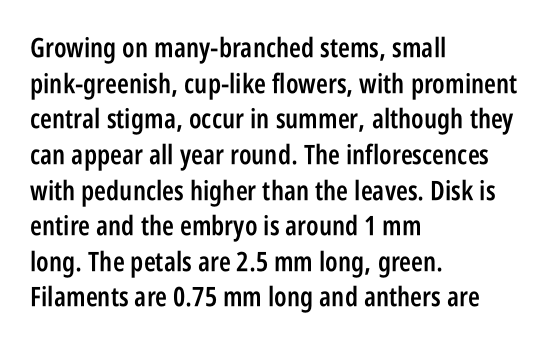
The image shows 27 px text type, upright; set left-aligned, normal line spacing (1.32x), normal letter spacing, not underlined.
